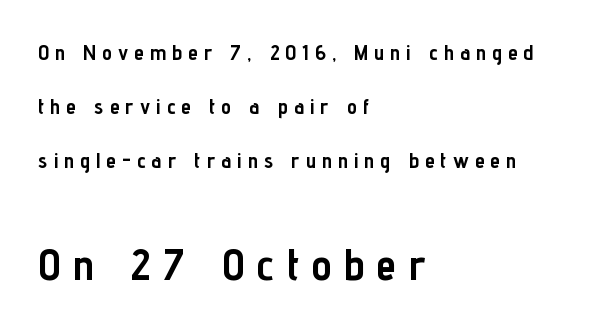
The image shows 45 px semibold, condensed sans-serif type, upright; set left-aligned, loose line spacing (2.46x), unusually wide letter spacing (+0.28 em), not underlined; the second (bottom) block is 2.05x larger; low stroke contrast and a medium x-height.
